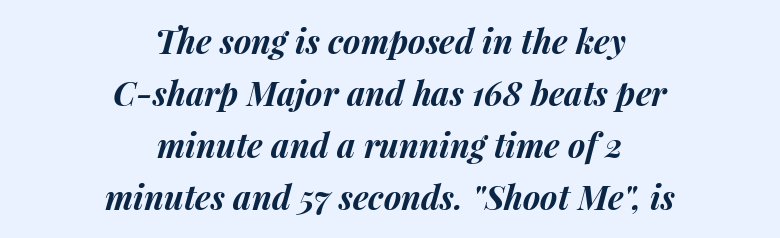
Q: Is the text bold? A: Yes.
Q: Is the text italic (slanted)? A: Yes, it leans right by about 15 degrees.
Q: Is the text underlined? A: No.
Q: How is the paragraph aligned? A: Centered.
Q: Is the spacing between letters normal or unusually wide? A: Normal.
Q: Is the spacing between lines tight, normal or loose? A: Normal.
Q: Width (condensed, normal, or wide)? A: Normal.
Q: Stroke contrast? A: Medium.
Q: x-height? A: Medium.
Q: Monospaced? A: No.
